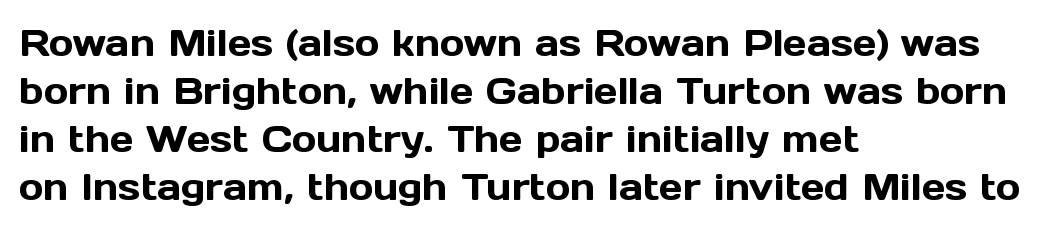
Q: Is the text italic (slanted)? A: No, it is upright.
Q: Is the typeface a serif or a sans-serif typeface? A: Sans-serif.
Q: Is the text underlined? A: No.
Q: How is the paragraph aligned? A: Left-aligned.
Q: Is the spacing between letters normal or unusually wide? A: Normal.
Q: Is the spacing between lines tight, normal or loose? A: Normal.
Q: Width (condensed, normal, or wide)? A: Normal.
Q: x-height? A: Medium.
Q: Monospaced? A: No.
